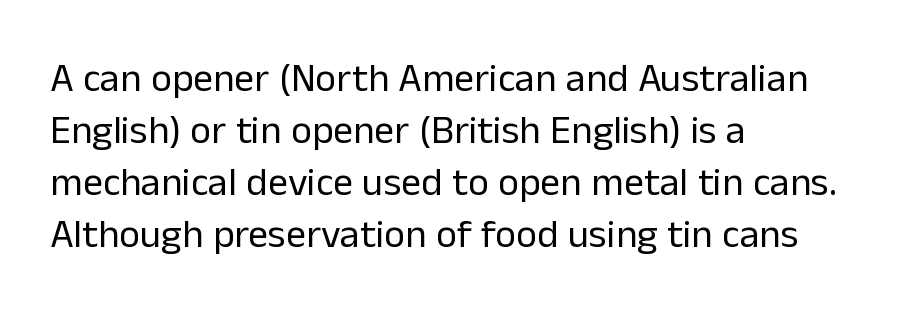
The lettering holds an erect, upright posture throughout. The rendering uses natural spacing where letterforms have individual widths. Notice how the passage keeps a crisp vertical edge on the left only. Students, observe: this is what conventionally led text looks like. The string is rendered with underlining switched off.
